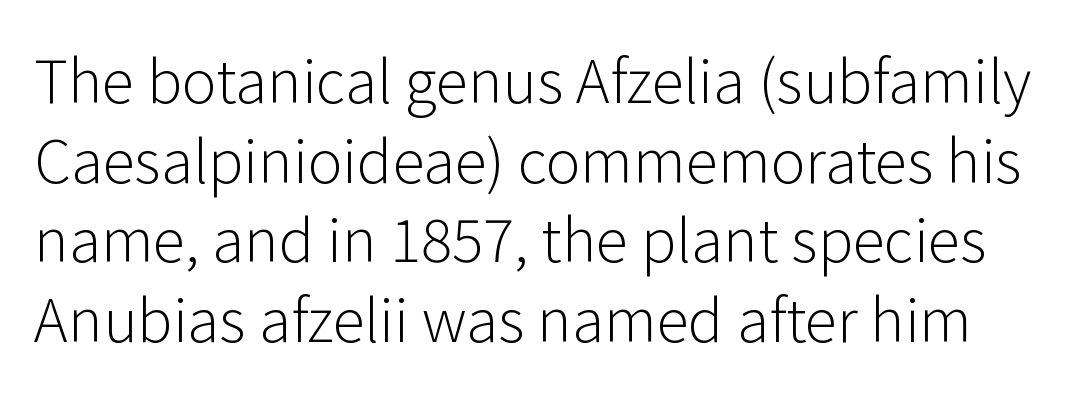
Q: Is the text bold? A: No.
Q: Is the text italic (slanted)? A: No, it is upright.
Q: Is the typeface a serif or a sans-serif typeface? A: Sans-serif.
Q: Is the text underlined? A: No.
Q: Is the spacing between letters normal or unusually wide? A: Normal.
Q: Is the spacing between lines tight, normal or loose? A: Normal.
Q: Width (condensed, normal, or wide)? A: Normal.
Q: Stroke contrast? A: Low.
Q: x-height? A: Medium.
Q: Monospaced? A: No.
